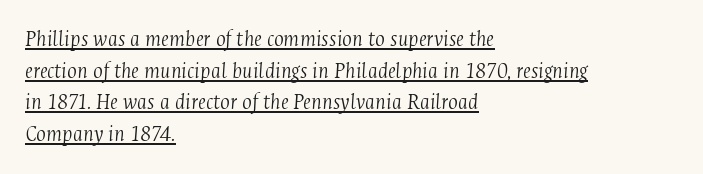
Tracking here is standard; glyphs follow each other at the usual distance. Regular leading. The compositor pushed each line to the left boundary. Would a proofreader flag this as italicized? Yes.
